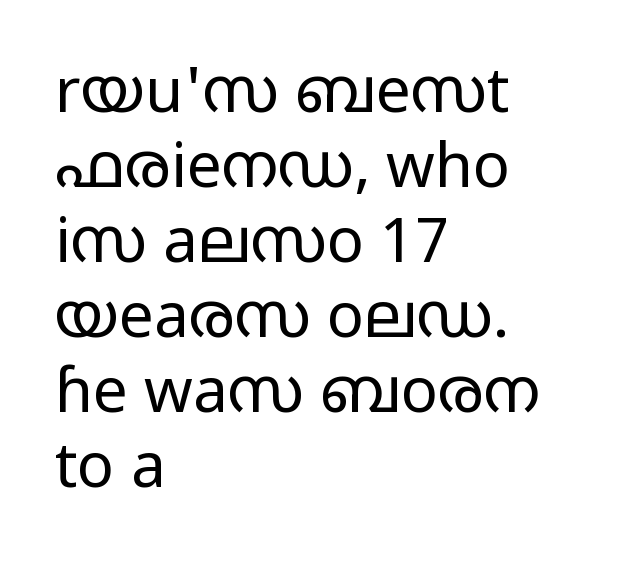
The image shows 62 px regular-weight, wide sans-serif type, upright; set left-aligned, line spacing 1.21x, normal letter spacing, not underlined; low stroke contrast and a medium x-height.
